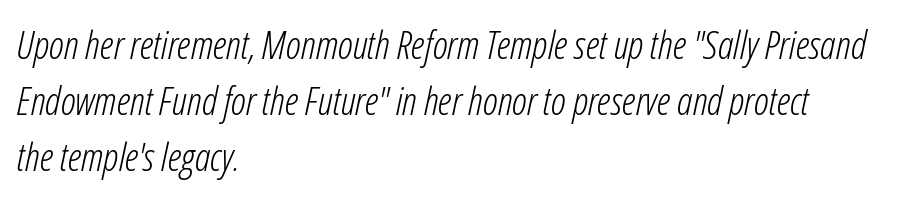
Q: Is the text bold? A: No.
Q: Is the text italic (slanted)? A: Yes, it leans right by about 12 degrees.
Q: Is the text underlined? A: No.
Q: How is the paragraph aligned? A: Left-aligned.
Q: Is the spacing between letters normal or unusually wide? A: Normal.
Q: Is the spacing between lines tight, normal or loose? A: Normal.
Q: Width (condensed, normal, or wide)? A: Condensed.
Q: Stroke contrast? A: Low.
Q: x-height? A: Medium.
Q: Monospaced? A: No.
